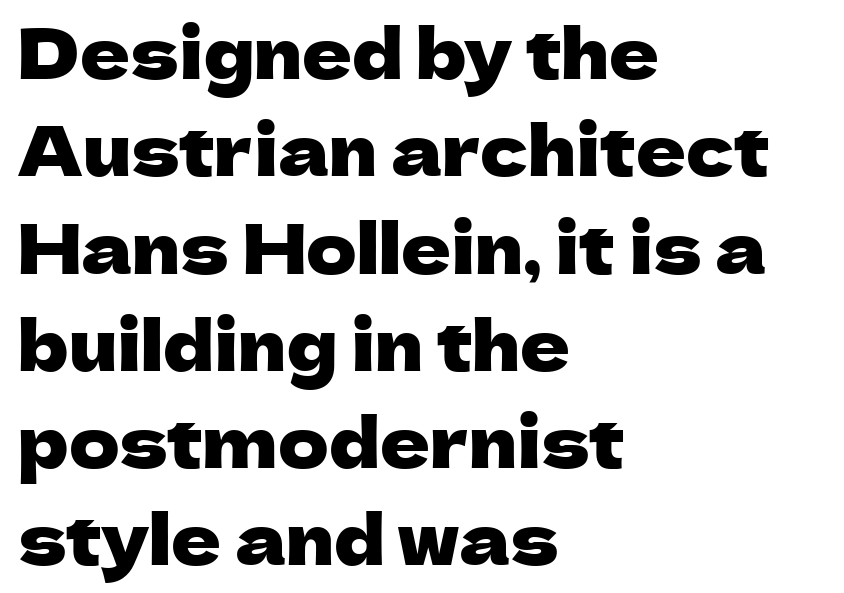
Teacher's note: observe the even left margin — that is flush-left alignment. The foot of each line stays bare and open. Proportional: the letters do not fall into vertical columns. Honestly, the letter spacing is just normal — you wouldn't notice it.
